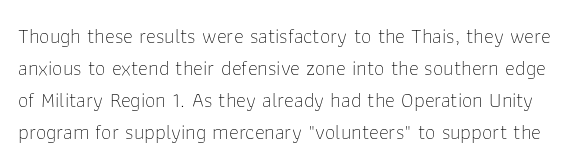
Does the leading feel generous? No, just average. Only glyphs here, with clear space below each row. No extra ink here — the face is not bold. Vertical strokes here are truly vertical. The line texture is even and compact thanks to regular tracking.
